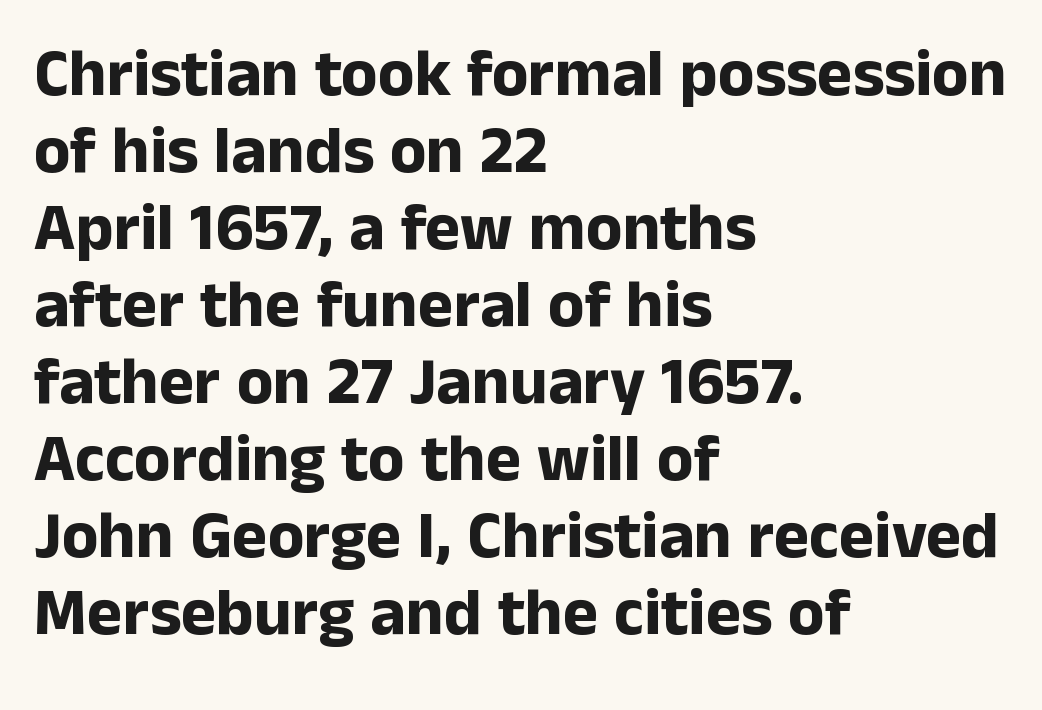
The image shows 67 px bold sans-serif type, upright; set left-aligned, tight line spacing (1.15x), normal letter spacing, not underlined; low stroke contrast and a medium x-height.
